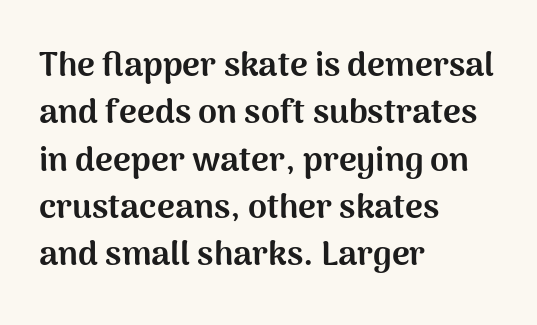
Does the copy run flush right? No — it runs flush left. Look at the stroke-to-counter ratio: heavy, a bold. Tall strokes in this sample are plumb rather than angled. In terms of letterform style, serifs are entirely absent.
